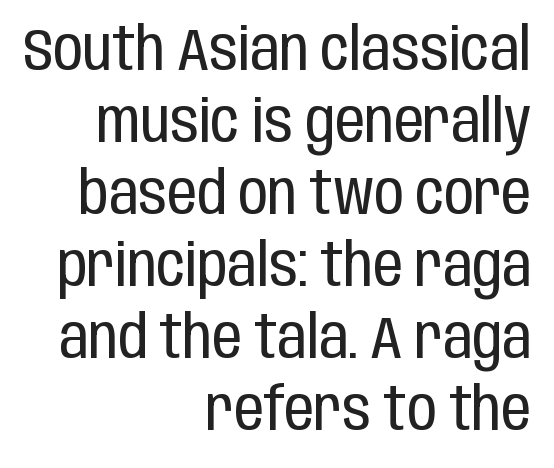
The font sits on the lighter half of the weight spectrum, regular included. In terms of letterform style, serifs are entirely absent. You could not count columns in this text — the font is proportionally spaced. Tracking here is standard; glyphs follow each other at the usual distance. Compared with a flush-left layout, this one pins lines to the opposite, right side. Do the letters lean? They stand straight.
